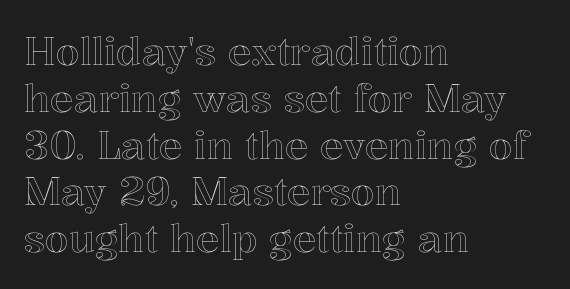
Where is the straight margin? On the left. The letters advance in unequal steps, a hallmark of proportional type. Only glyphs here, with clear space below each row. The type sits square on the baseline with zero lean. The type is set solid horizontally, with unmodified tracking.
